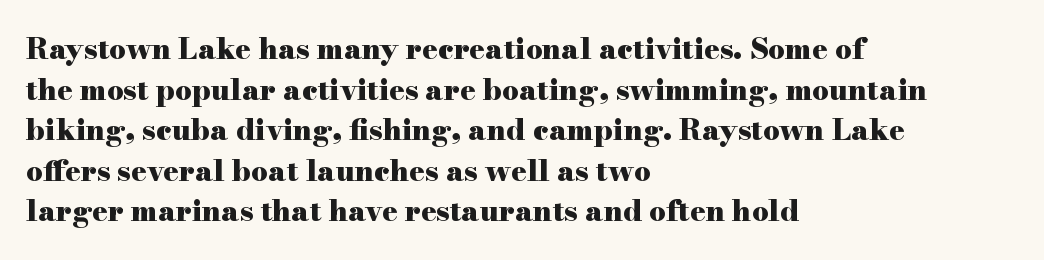
Q: Is the text bold? A: Yes.
Q: Is the text italic (slanted)? A: No, it is upright.
Q: Is the typeface a serif or a sans-serif typeface? A: Serif.
Q: Is the text underlined? A: No.
Q: How is the paragraph aligned? A: Left-aligned.
Q: Is the spacing between letters normal or unusually wide? A: Normal.
Q: Is the spacing between lines tight, normal or loose? A: Normal.
Q: Width (condensed, normal, or wide)? A: Wide.
Q: Stroke contrast? A: High.
Q: x-height? A: Small.
Q: Monospaced? A: No.
